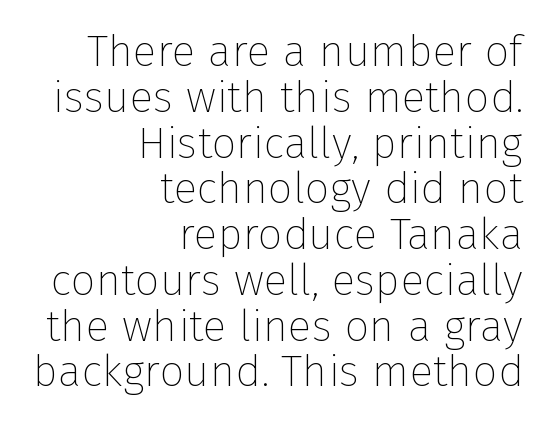
The image shows 44 px thin sans-serif type, upright; set right-aligned, tight line spacing (1.04x), normal letter spacing, not underlined; low stroke contrast and a medium x-height.
